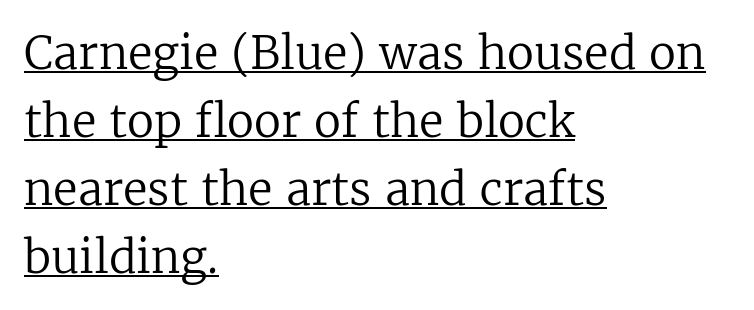
{"serif": "yes", "italic": "no", "bold": "no", "weight": "regular", "width": "normal", "stroke_contrast": "low", "x_height": "medium", "monospaced": "no", "underline": "yes", "align": "left", "line_spacing": "normal", "line_spacing_ratio": 1.51, "letter_spacing": "normal", "letter_spacing_em": 0.0, "glyph_px": 45}
